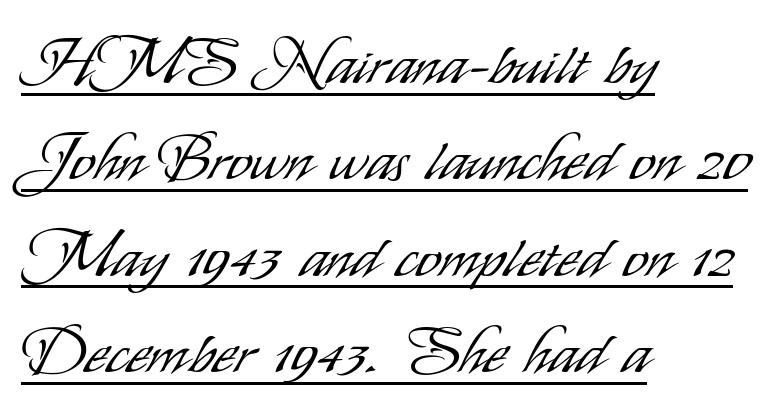
The glyphs in this specimen are sans serif. The lines sit at an ordinary, default distance from one another. These glyphs show unthickened strokes, regular width or finer. Standard letterfit; no display-style spreading of the glyphs.
